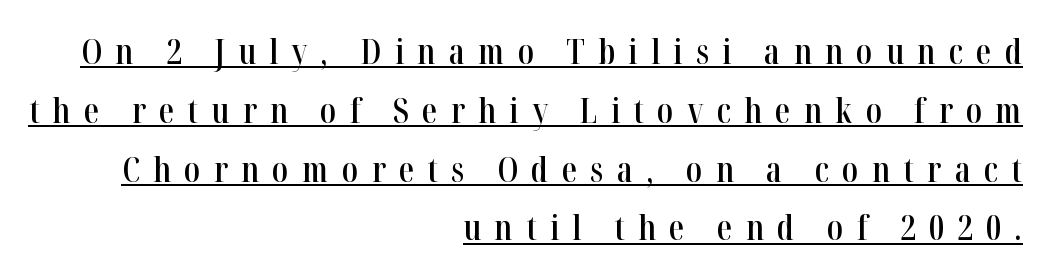
The face used here is seriffed, in the tradition of book romans. The face used here is a semibold: visibly heavier than regular, lighter than bold. These lines stack with their right ends in a neat column. Caption: lettering with a line underneath. Each letter keeps its own natural width here, so spacing adapts to shape.
